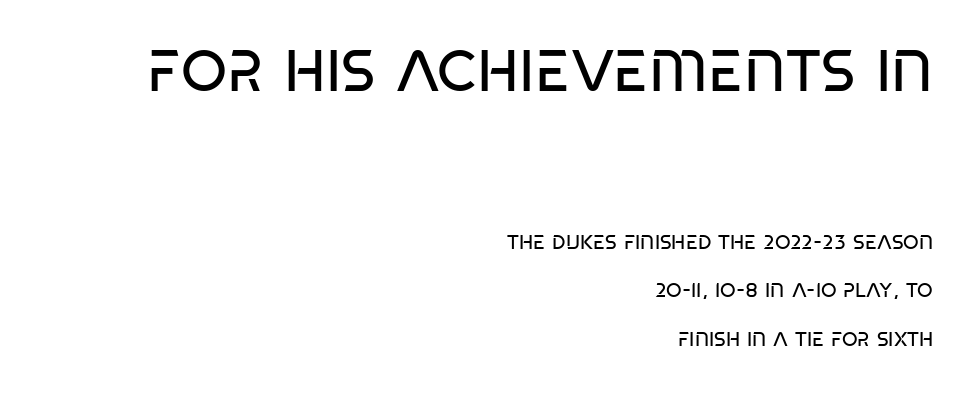
{"serif": "no", "italic": "no", "bold": "no", "weight": "regular", "width": "condensed", "stroke_contrast": "low", "x_height": "large", "monospaced": "no", "underline": "no", "align": "right", "line_spacing": "loose", "line_spacing_ratio": 2.42, "letter_spacing": "normal", "letter_spacing_em": 0.0, "larger_block": "first", "size_ratio": 2.95, "glyph_px": 59}
